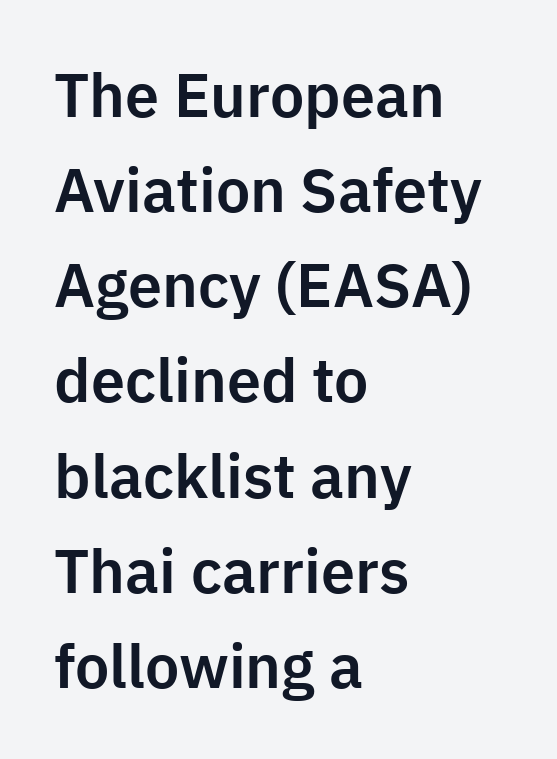
Q: Is the text italic (slanted)? A: No, it is upright.
Q: Is the typeface a serif or a sans-serif typeface? A: Sans-serif.
Q: Is the text underlined? A: No.
Q: How is the paragraph aligned? A: Left-aligned.
Q: Is the spacing between letters normal or unusually wide? A: Normal.
Q: Is the spacing between lines tight, normal or loose? A: Normal.
Q: Width (condensed, normal, or wide)? A: Normal.
Q: Stroke contrast? A: Low.
Q: x-height? A: Medium.
Q: Monospaced? A: No.
